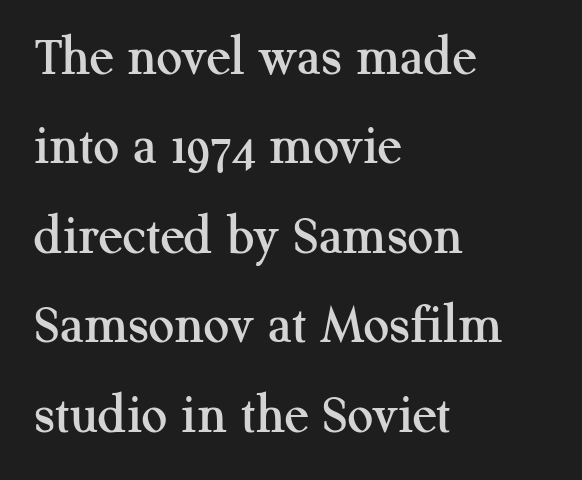
{"serif": "yes", "italic": "no", "width": "normal", "stroke_contrast": "medium", "x_height": "medium", "monospaced": "no", "underline": "no", "align": "left", "line_spacing": "normal", "line_spacing_ratio": 1.57, "letter_spacing": "normal", "letter_spacing_em": 0.0, "glyph_px": 57}
